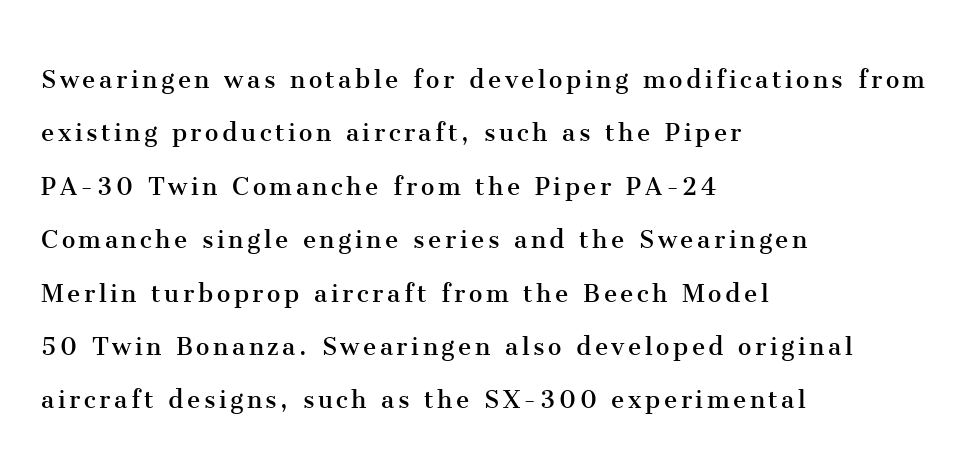
{"serif": "yes", "italic": "no", "bold": "no", "weight": "regular", "width": "normal", "stroke_contrast": "medium", "x_height": "medium", "monospaced": "no", "underline": "no", "align": "left", "line_spacing_ratio": 1.78, "glyph_px": 30}
